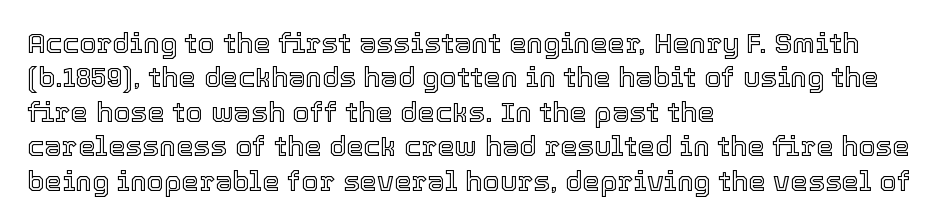
{"italic": "no", "width": "normal", "x_height": "medium", "monospaced": "no", "underline": "no", "align": "left", "line_spacing_ratio": 1.23, "letter_spacing": "normal", "letter_spacing_em": 0.0, "glyph_px": 28}
